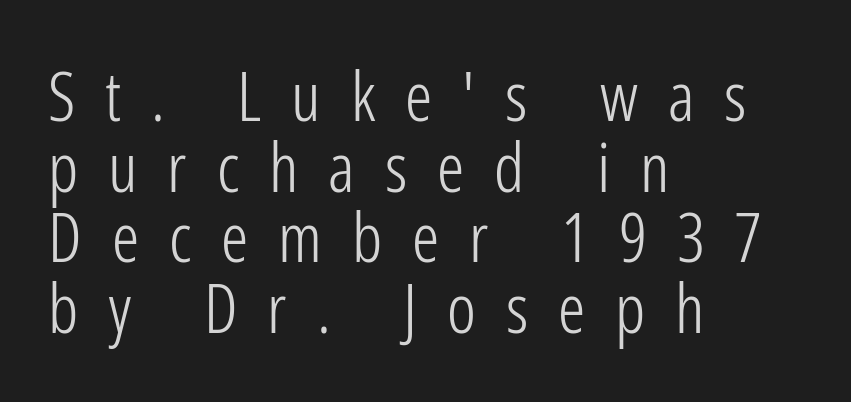
Q: Is the text bold? A: No.
Q: Is the text italic (slanted)? A: No, it is upright.
Q: Is the typeface a serif or a sans-serif typeface? A: Sans-serif.
Q: Is the text underlined? A: No.
Q: How is the paragraph aligned? A: Left-aligned.
Q: Is the spacing between letters normal or unusually wide? A: Unusually wide.
Q: Is the spacing between lines tight, normal or loose? A: Tight.
Q: Width (condensed, normal, or wide)? A: Condensed.
Q: Stroke contrast? A: Low.
Q: x-height? A: Medium.
Q: Monospaced? A: No.
